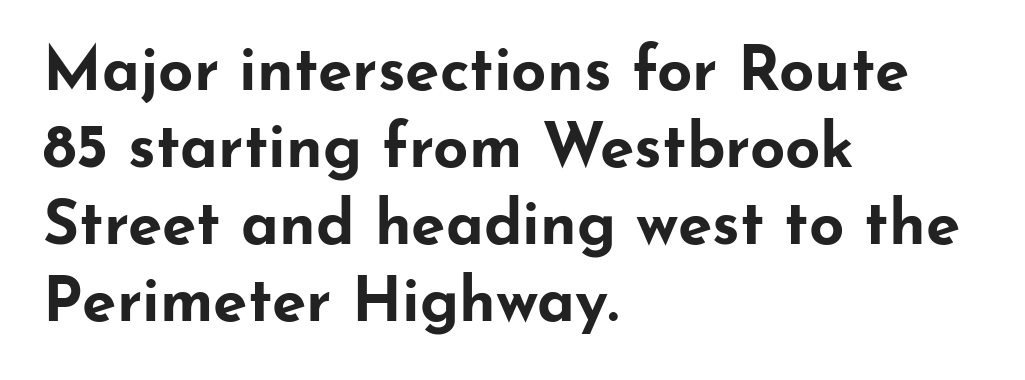
{"serif": "no", "italic": "no", "bold": "yes", "weight": "bold", "width": "wide", "stroke_contrast": "low", "x_height": "small", "monospaced": "no", "underline": "no", "align": "left", "line_spacing_ratio": 1.24, "letter_spacing": "normal", "letter_spacing_em": 0.0, "glyph_px": 62}
